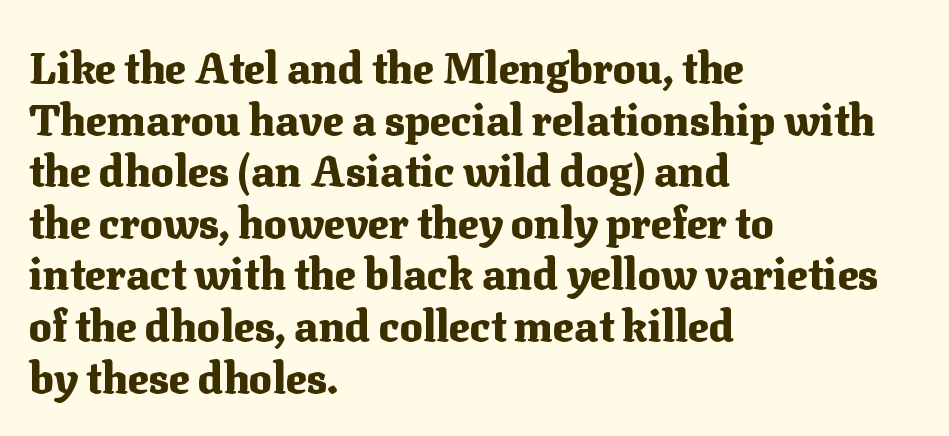
The letters stand upright; this is a roman face. Letters rest on an invisible, unmarked baseline. Is this a fixed-width face? No — the glyphs have proportional, varying widths. What weight is shown? A full bold with thick strokes. Check where the strokes stop: tiny serifs finish them off.
